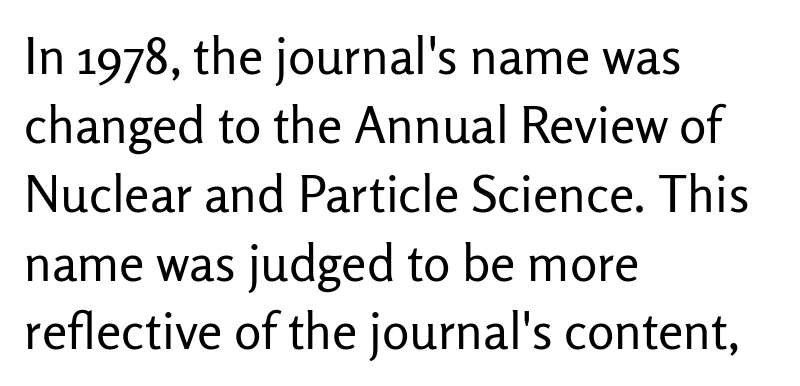
The image shows 51 px regular-weight sans-serif type, upright; set left-aligned, normal line spacing (1.35x), normal letter spacing, not underlined; low stroke contrast and a medium x-height.
